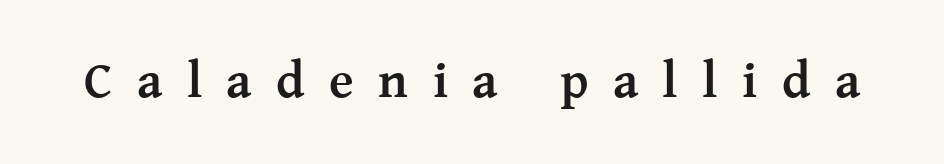
The image shows 51 px semibold serif type, upright; set unusually wide letter spacing (+0.48 em), not underlined; medium stroke contrast and a medium x-height.
